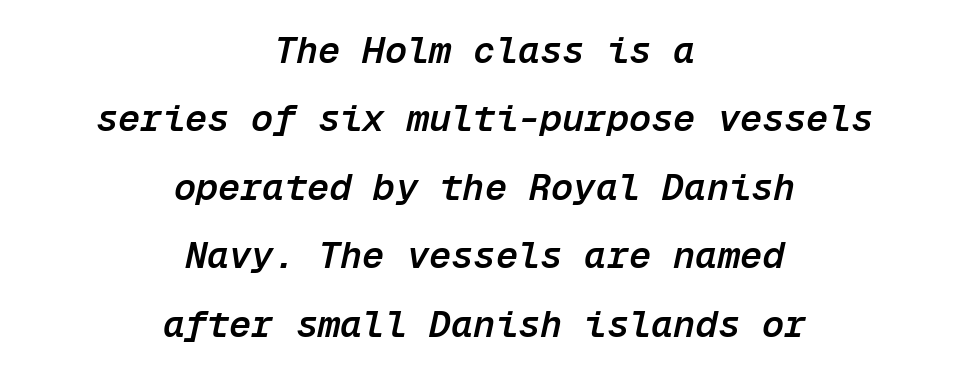
Q: Is the text bold? A: Semi-bold.
Q: Is the text italic (slanted)? A: Yes, it leans right by about 12 degrees.
Q: Is the text underlined? A: No.
Q: How is the paragraph aligned? A: Centered.
Q: Is the spacing between letters normal or unusually wide? A: Normal.
Q: Width (condensed, normal, or wide)? A: Normal.
Q: Stroke contrast? A: Low.
Q: x-height? A: Medium.
Q: Monospaced? A: Yes.
